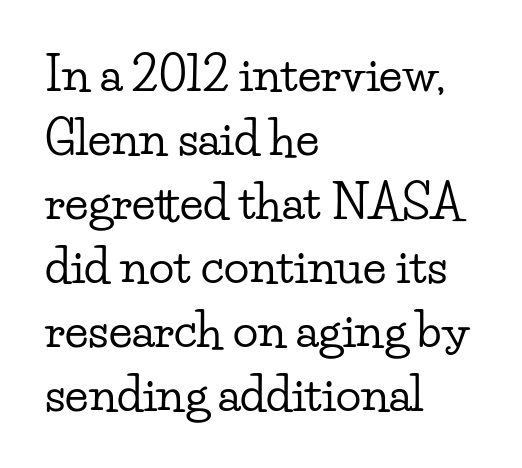
Left-aligned paragraph, ragged on the right. Vertical strokes here are truly vertical. Regarding serifs, this sample has them. Each new line begins a customary step beneath the previous one. Looks like regular typesetting: each glyph gets only the width it needs.
